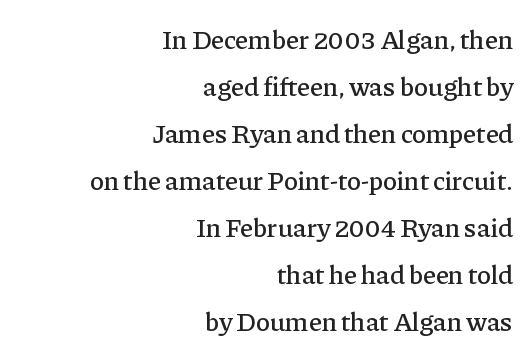
{"italic": "no", "underline": "no", "align": "right", "line_spacing_ratio": 1.74, "letter_spacing": "normal", "letter_spacing_em": 0.0, "glyph_px": 27}
